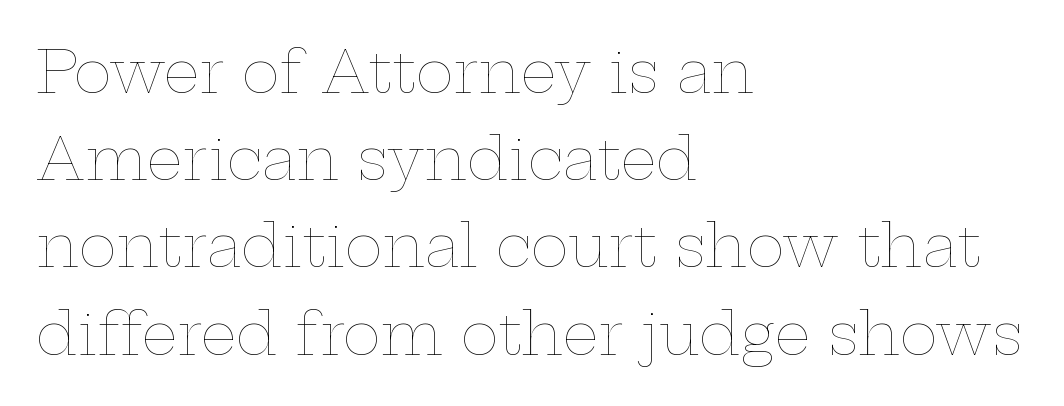
{"italic": "no", "bold": "no", "weight": "thin", "width": "wide", "stroke_contrast": "low", "x_height": "medium", "monospaced": "no", "underline": "no", "align": "left", "line_spacing": "normal", "line_spacing_ratio": 1.53, "letter_spacing": "normal", "letter_spacing_em": 0.0, "glyph_px": 57}
